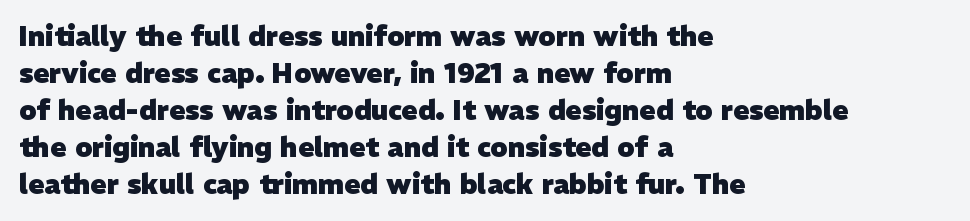
The image shows 27 px bold type; set left-aligned, normal line spacing (1.37x), normal letter spacing, not underlined.
